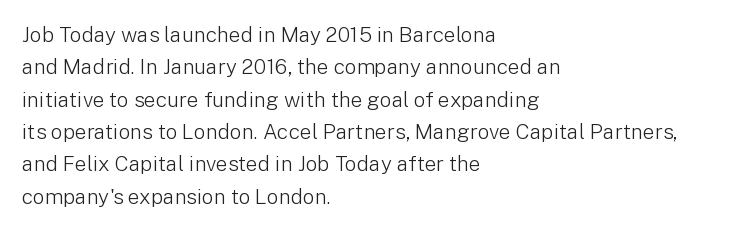
Q: Is the text bold? A: No.
Q: Is the text italic (slanted)? A: No, it is upright.
Q: Is the text underlined? A: No.
Q: How is the paragraph aligned? A: Left-aligned.
Q: Is the spacing between letters normal or unusually wide? A: Normal.
Q: Is the spacing between lines tight, normal or loose? A: Normal.
